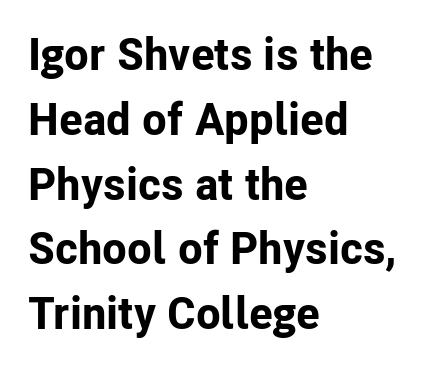
Q: Is the text bold? A: Yes.
Q: Is the text italic (slanted)? A: No, it is upright.
Q: Is the typeface a serif or a sans-serif typeface? A: Sans-serif.
Q: Is the text underlined? A: No.
Q: How is the paragraph aligned? A: Left-aligned.
Q: Is the spacing between letters normal or unusually wide? A: Normal.
Q: Is the spacing between lines tight, normal or loose? A: Normal.
Q: Width (condensed, normal, or wide)? A: Normal.
Q: Stroke contrast? A: Low.
Q: x-height? A: Medium.
Q: Monospaced? A: No.
